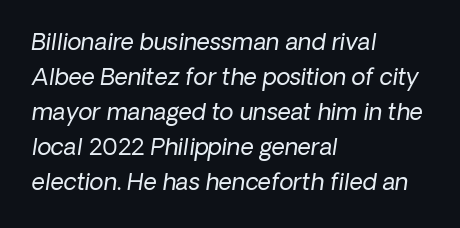
{"bold": "no", "underline": "no", "align": "left", "line_spacing": "normal", "line_spacing_ratio": 1.52, "letter_spacing": "normal", "letter_spacing_em": 0.0, "glyph_px": 23}
